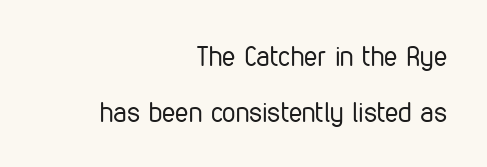
The image shows 27 px text type, upright; set right-aligned, loose line spacing (2.07x), normal letter spacing, not underlined.
